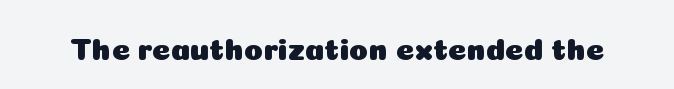
{"serif": "no", "italic": "no", "width": "normal", "stroke_contrast": "low", "x_height": "medium", "monospaced": "no", "underline": "no", "letter_spacing": "normal", "letter_spacing_em": 0.0, "glyph_px": 31}
